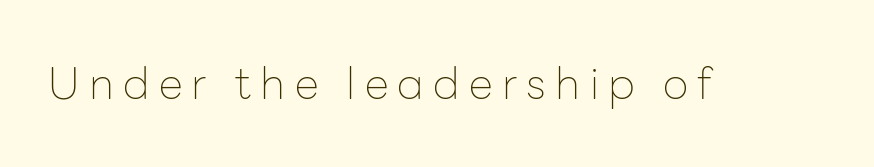
The characters display no serif detailing; their extremities are plain. Unmarked baselines from the first word to the last. Weight class: somewhere from thin through regular. The type is letterspaced generously, with wide tracking. Looks like regular typesetting: each glyph gets only the width it needs.
